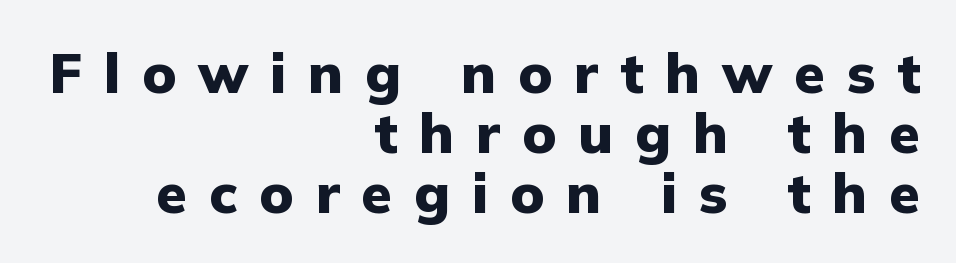
{"serif": "no", "italic": "no", "bold": "yes", "weight": "heavy", "width": "normal", "stroke_contrast": "low", "x_height": "medium", "monospaced": "no", "underline": "no", "align": "right", "line_spacing": "tight", "line_spacing_ratio": 1.07, "letter_spacing": "wide", "letter_spacing_em": 0.39, "glyph_px": 56}
